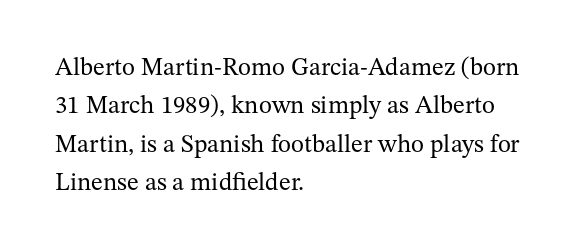
Q: Is the text bold? A: No.
Q: Is the text italic (slanted)? A: No, it is upright.
Q: Is the text underlined? A: No.
Q: How is the paragraph aligned? A: Left-aligned.
Q: Is the spacing between letters normal or unusually wide? A: Normal.
Q: Is the spacing between lines tight, normal or loose? A: Normal.
